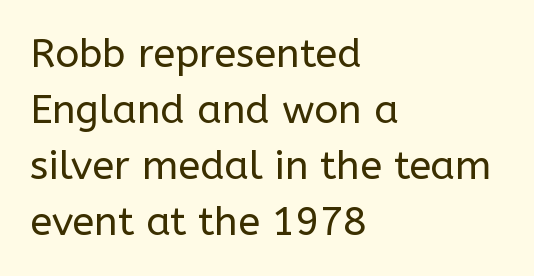
{"serif": "no", "italic": "no", "bold": "no", "weight": "regular", "width": "normal", "stroke_contrast": "low", "x_height": "medium", "monospaced": "no", "underline": "no", "align": "left", "line_spacing": "normal", "line_spacing_ratio": 1.4, "letter_spacing": "normal", "letter_spacing_em": 0.0, "glyph_px": 40}
